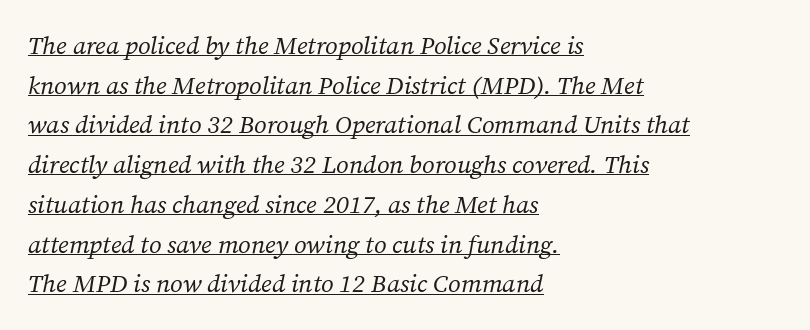
Interline gaps are of average width in this sample. Line starts are locked; line ends wander. No heavy texture on the line: the type isn't bold. Is there an underline? Yes — a line sits under the letters. The rendering applies a slant to the glyphs. There is no visible air inserted between adjacent glyphs.
